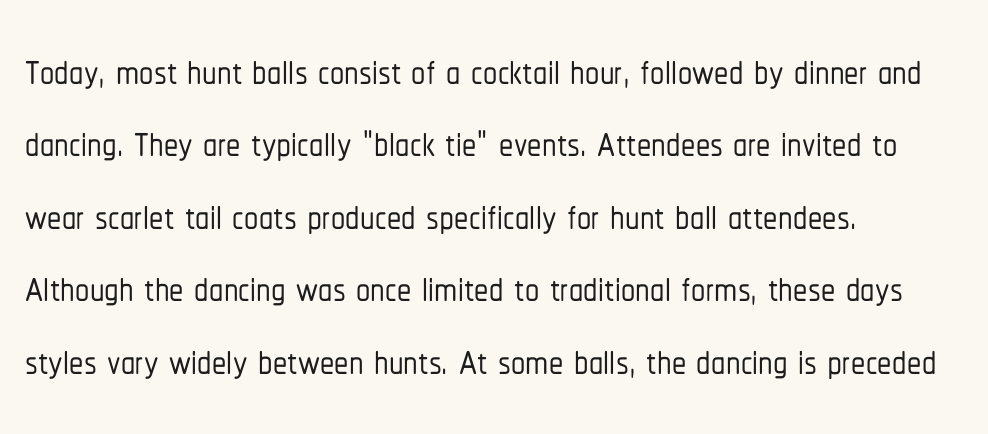
{"serif": "no", "italic": "no", "width": "condensed", "stroke_contrast": "low", "x_height": "medium", "monospaced": "no", "underline": "no", "align": "left", "line_spacing": "normal", "line_spacing_ratio": 1.27, "letter_spacing": "normal", "letter_spacing_em": 0.0, "glyph_px": 57}
